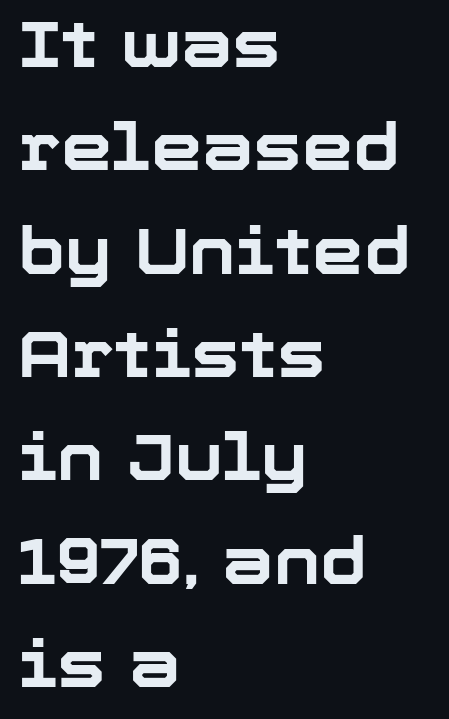
The image shows 65 px bold sans-serif type, upright; set left-aligned, normal line spacing (1.59x), normal letter spacing, not underlined; low stroke contrast and a medium x-height.
